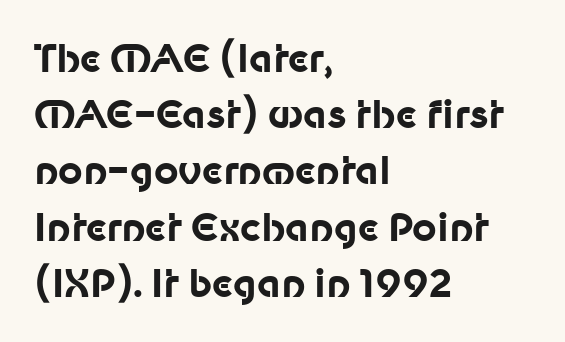
Honestly, the row spacing looks completely unremarkable. No feet cap the strokes, marking this as sans-serif type. Proportional: the letters do not fall into vertical columns. Just letters on the line, the space beneath them empty. The paragraph has a hard left edge and a soft right edge. Posture: straight, roman, zero tilt.
